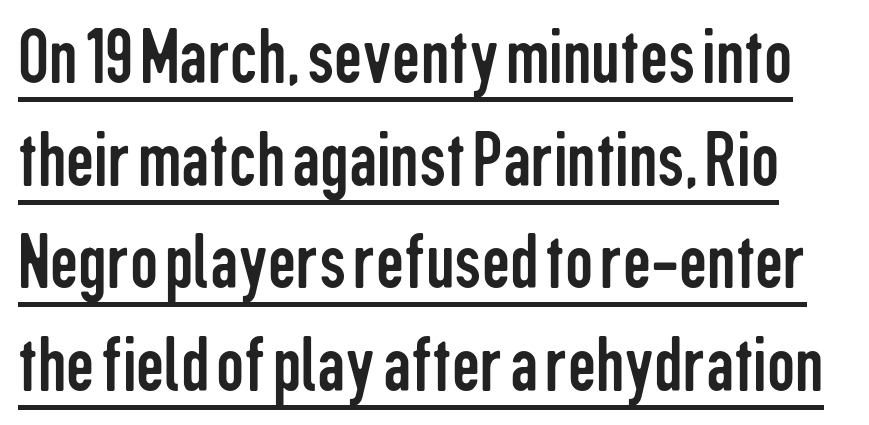
Check the space under the baseline: a stroke is drawn there. You can tell it's not italic because the verticals are truly vertical. There is no visible air inserted between adjacent glyphs. Type style note: lacks serifs. Nothing heavy about these letters — not bold at all. How would I describe the line gaps? Plain and ordinary.
